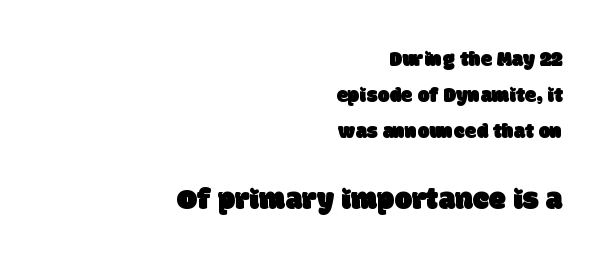
Students, note that the glyphs here touch the page at normal intervals. Nope, no serifs anywhere on these letters. Which margin do the lines hug? The right one — the left edge is uneven. You could not count columns in this text — the font is proportionally spaced.
